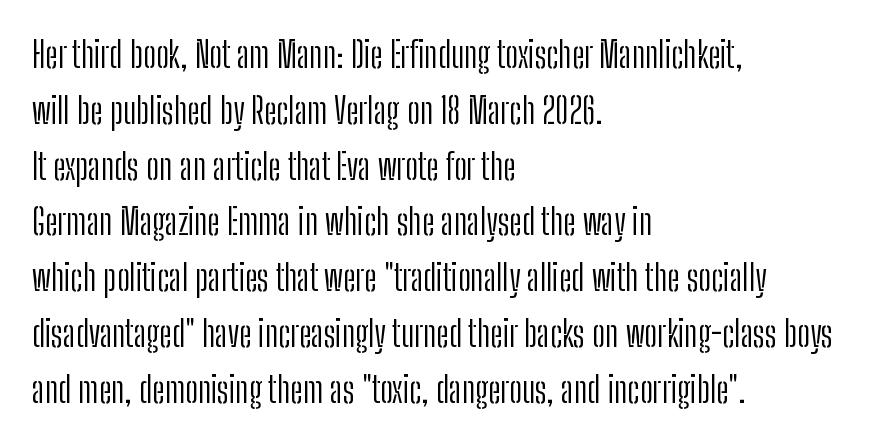
Q: Is the text bold? A: No.
Q: Is the text italic (slanted)? A: No, it is upright.
Q: Is the typeface a serif or a sans-serif typeface? A: Sans-serif.
Q: Is the text underlined? A: No.
Q: How is the paragraph aligned? A: Left-aligned.
Q: Is the spacing between letters normal or unusually wide? A: Normal.
Q: Is the spacing between lines tight, normal or loose? A: Normal.
Q: Width (condensed, normal, or wide)? A: Condensed.
Q: Stroke contrast? A: Low.
Q: x-height? A: Medium.
Q: Monospaced? A: No.
